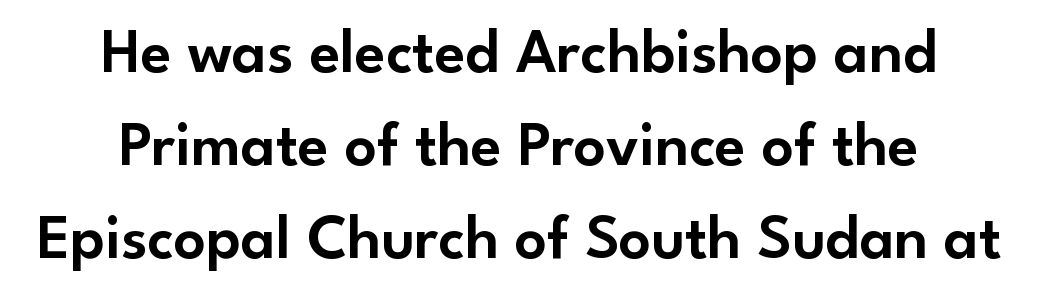
Note the varied advance widths — an 'i' is clearly narrower than an 'm'. In terms of leading, this rendering sits right in the middle. The font family rendered here belongs to the sans-serif group. The area under the type is left untouched. The rendering keeps characters at their native spacing.
